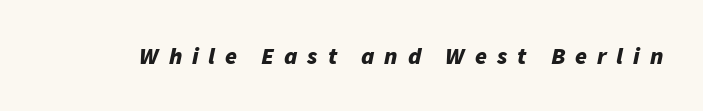
The image shows 24 px bold type, italic (leaning right); set unusually wide letter spacing (+0.41 em), not underlined.
